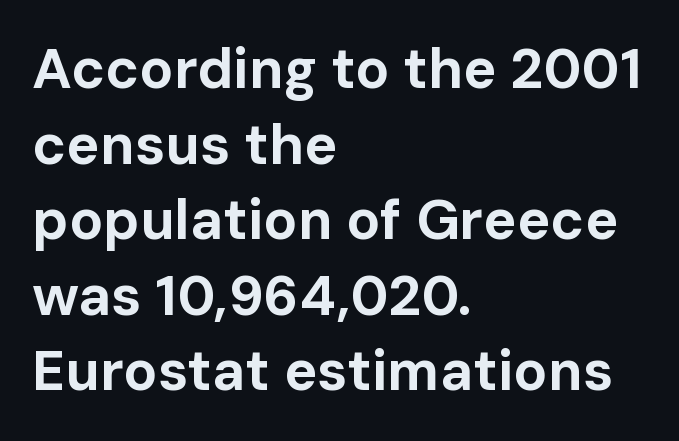
Thick stems and heavy bowls — unmistakably bold. Do the characters align in a grid? No, the font is proportional. The typesetter chose a ragged-right arrangement here. The passage shown is not underscored anywhere. There is no visible air inserted between adjacent glyphs. The passage shown is typeset with a sans-serif family.
